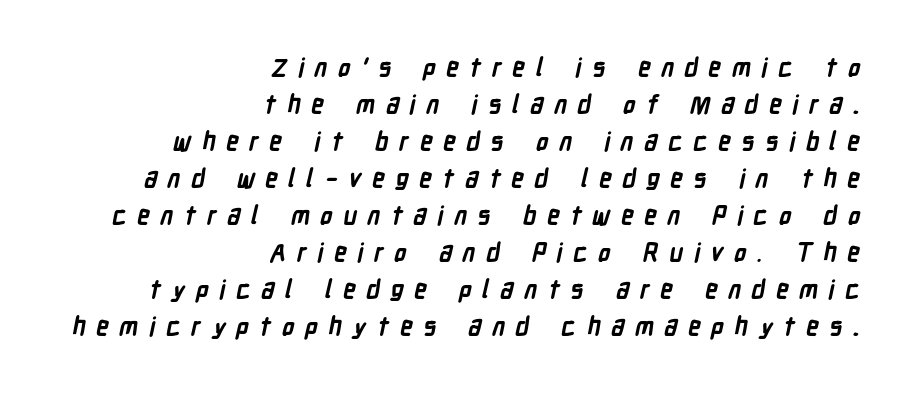
Substantial extra tracking has been applied to these lines. Leading matches the norm, producing a regular column. Pretty heavy lettering here — definitely bold. The paragraph has a hard right edge and a soft left edge. The glyphs are unaccompanied by any horizontal stroke below them.
